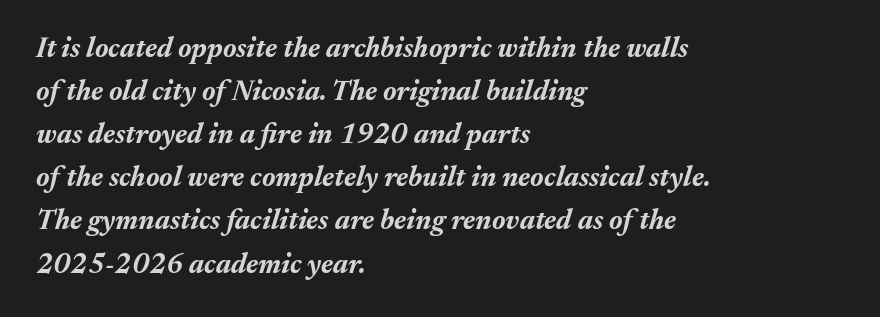
{"italic": "yes", "lean": "right", "slant_degrees": 17, "bold": "yes", "weight": "bold", "width": "normal", "stroke_contrast": "medium", "x_height": "medium", "monospaced": "no", "underline": "no", "align": "left", "line_spacing": "normal", "line_spacing_ratio": 1.54, "letter_spacing": "normal", "letter_spacing_em": 0.0, "glyph_px": 28}
